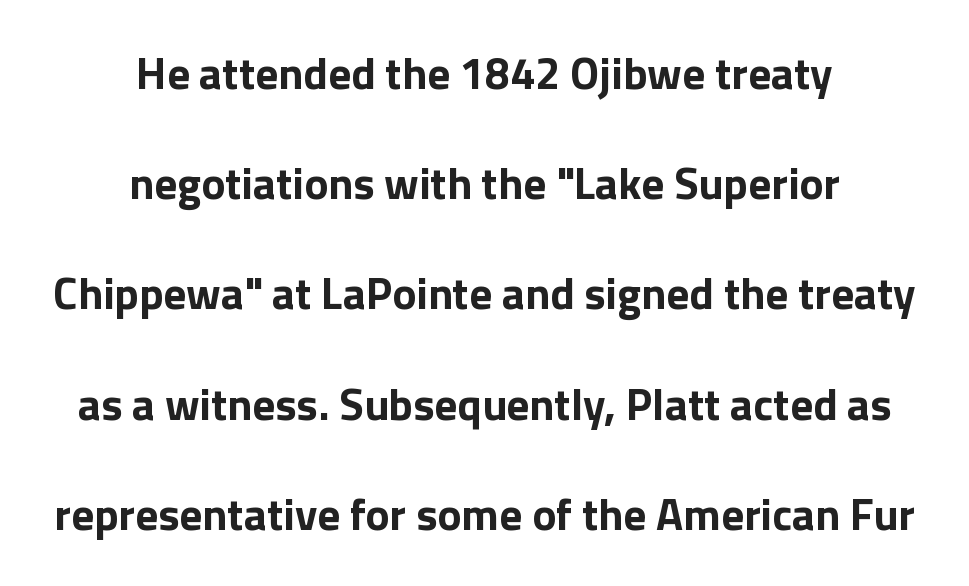
Observe the absence of serifs on each vertical stroke in this sample. Does the lettering tilt? It doesn't — this is upright. Observe the ordinary spacing: letters are neighbours, not strangers. Notice the wide empty band between every row — that's loose leading. Proportional: the letters do not fall into vertical columns.
